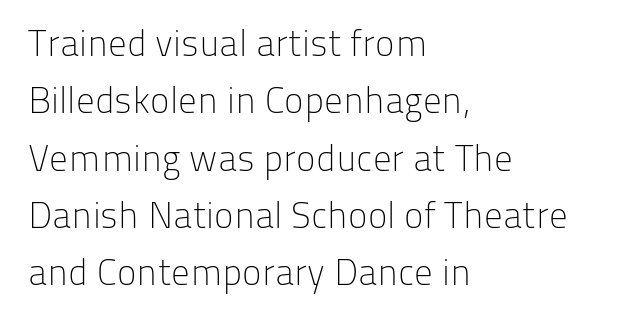
{"serif": "no", "italic": "no", "bold": "no", "weight": "light", "width": "normal", "stroke_contrast": "low", "x_height": "medium", "monospaced": "no", "underline": "no", "align": "left", "line_spacing": "normal", "line_spacing_ratio": 1.55, "letter_spacing": "normal", "letter_spacing_em": 0.0, "glyph_px": 37}
